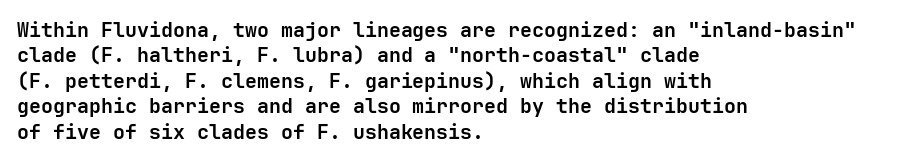
Characters follow at the spacing the type designer built in. What's the leading like? Ordinary, nothing unusual. Horizontal alignment here is leftward, the default for most running prose. The words here are not underlined. The typesetting leans heavy: a genuine bold.
